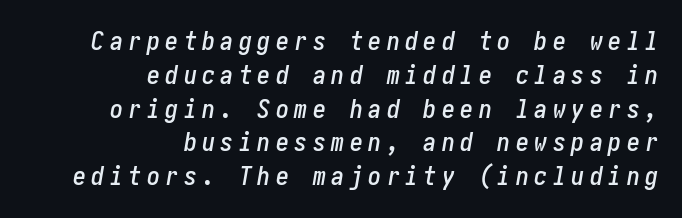
The image shows 26 px text type, italic (leaning right); set right-aligned, normal line spacing (1.3x), unusually wide letter spacing (+0.21 em), not underlined.
